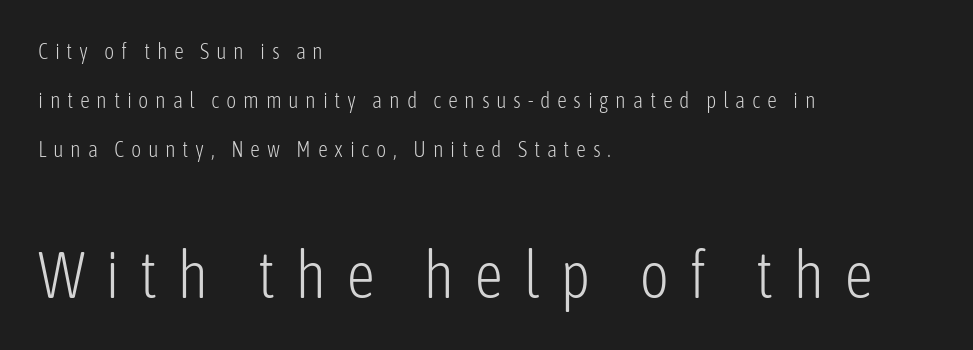
The image shows 65 px light, condensed sans-serif type, upright; set left-aligned, loose line spacing (2.22x), unusually wide letter spacing (+0.3 em), not underlined; the second (bottom) block is 2.95x larger; low stroke contrast and a medium x-height.
